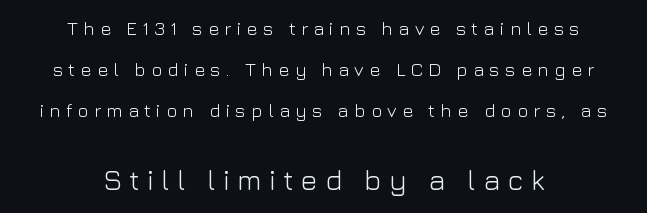
{"serif": "no", "italic": "no", "bold": "no", "weight": "light", "width": "normal", "stroke_contrast": "low", "x_height": "medium", "monospaced": "no", "underline": "no", "align": "center", "line_spacing": "loose", "line_spacing_ratio": 2.16, "letter_spacing": "wide", "letter_spacing_em": 0.27, "larger_block": "second", "size_ratio": 1.47, "glyph_px": 28}
